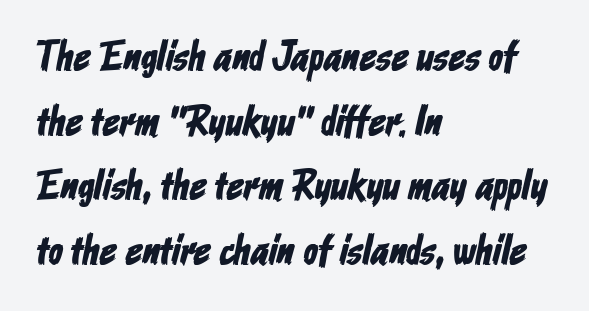
{"serif": "no", "width": "condensed", "stroke_contrast": "low", "x_height": "medium", "monospaced": "no", "underline": "no", "align": "left", "line_spacing": "normal", "line_spacing_ratio": 1.54, "letter_spacing": "normal", "letter_spacing_em": 0.0, "glyph_px": 42}
